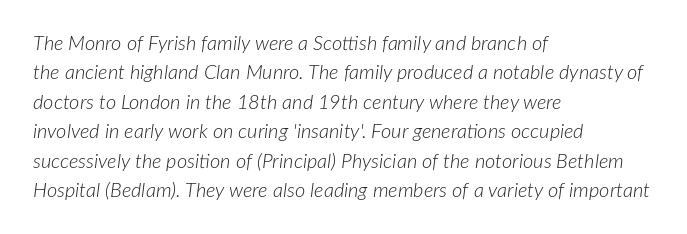
The image shows 20 px text type, italic (leaning right); set left-aligned, normal line spacing (1.47x), normal letter spacing, not underlined.
